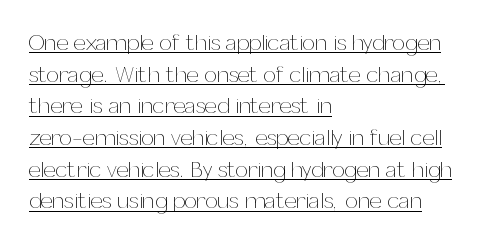
All the whitespace from short lines collects on the right. The font's upright variant was chosen for this text. Observe the ordinary spacing: letters are neighbours, not strangers. This reads as an unemphasized weight, regular at the heaviest.
